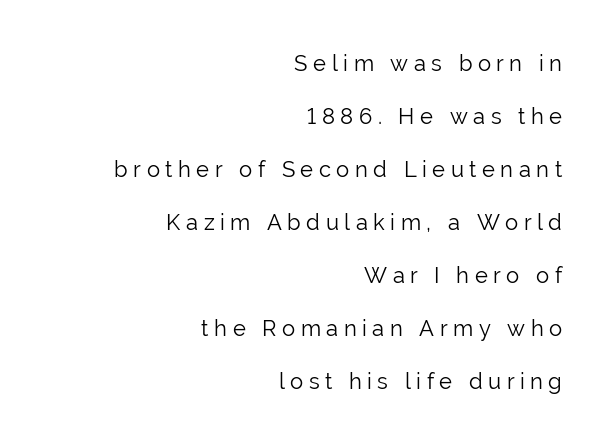
The image shows 22 px text type, upright; set right-aligned, loose line spacing (2.41x), unusually wide letter spacing (+0.25 em), not underlined.
